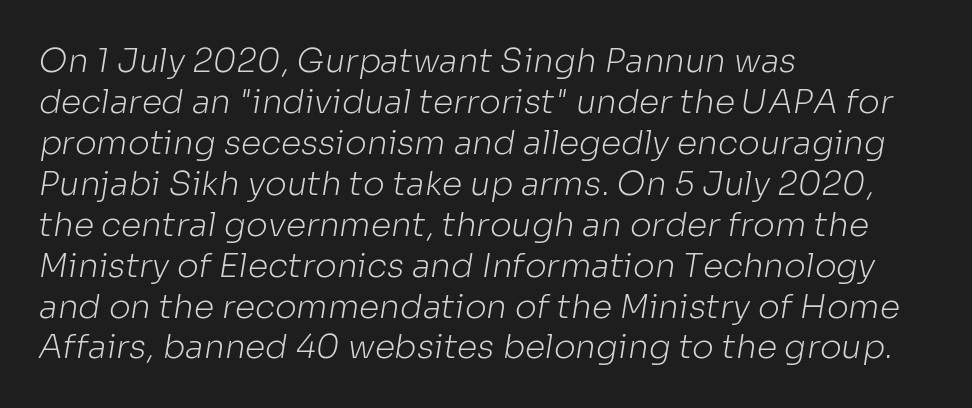
The image shows 33 px light sans-serif type; set left-aligned, line spacing 1.24x, normal letter spacing, not underlined; low stroke contrast and a medium x-height.
